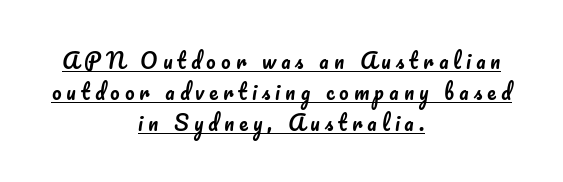
The image shows 21 px text type; set centered, normal line spacing (1.47x), unusually wide letter spacing (+0.24 em), underlined.
